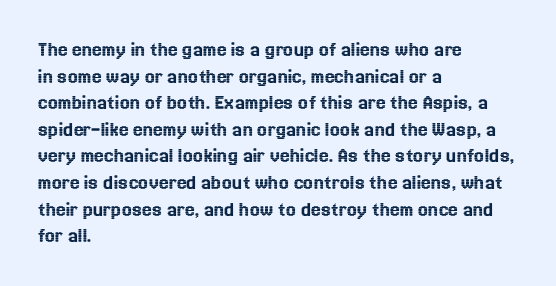
A student would call this left alignment; a typographer would say flush left, rag right. Nobody touched the tracking dial on this one. Tall strokes in this sample are plumb rather than angled. Descenders are the only things crossing below the line.
